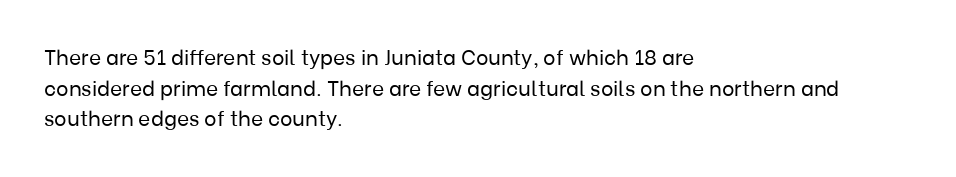
Q: Is the text bold? A: No.
Q: Is the text italic (slanted)? A: No, it is upright.
Q: Is the text underlined? A: No.
Q: How is the paragraph aligned? A: Left-aligned.
Q: Is the spacing between letters normal or unusually wide? A: Normal.
Q: Is the spacing between lines tight, normal or loose? A: Normal.
